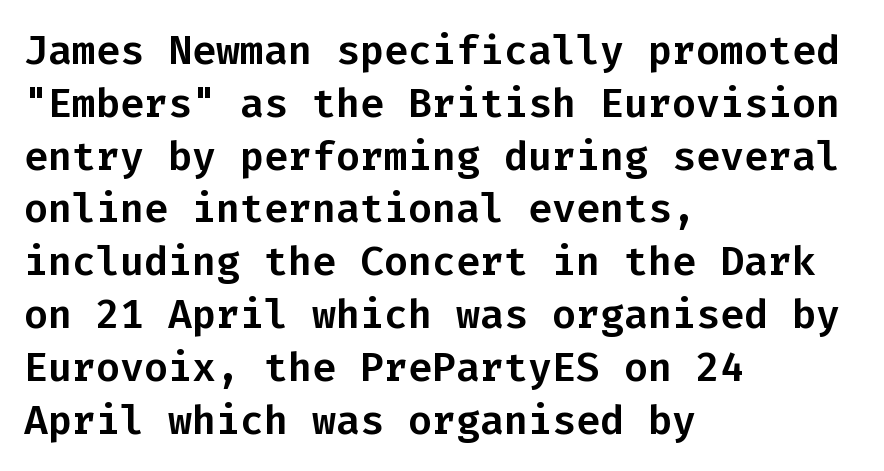
The image shows 40 px sans-serif type, upright, monospaced; set left-aligned, normal line spacing (1.32x), normal letter spacing, not underlined; low stroke contrast and a medium x-height.
